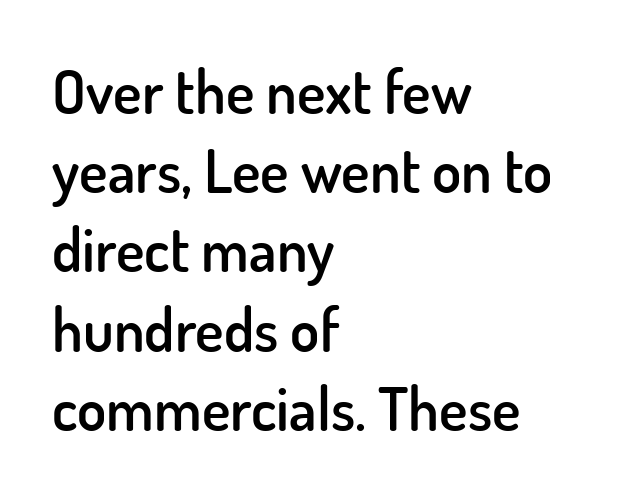
Q: Is the text bold? A: Semi-bold.
Q: Is the text italic (slanted)? A: No, it is upright.
Q: Is the typeface a serif or a sans-serif typeface? A: Sans-serif.
Q: Is the text underlined? A: No.
Q: How is the paragraph aligned? A: Left-aligned.
Q: Is the spacing between letters normal or unusually wide? A: Normal.
Q: Is the spacing between lines tight, normal or loose? A: Normal.
Q: Width (condensed, normal, or wide)? A: Normal.
Q: Stroke contrast? A: Low.
Q: x-height? A: Small.
Q: Monospaced? A: No.
